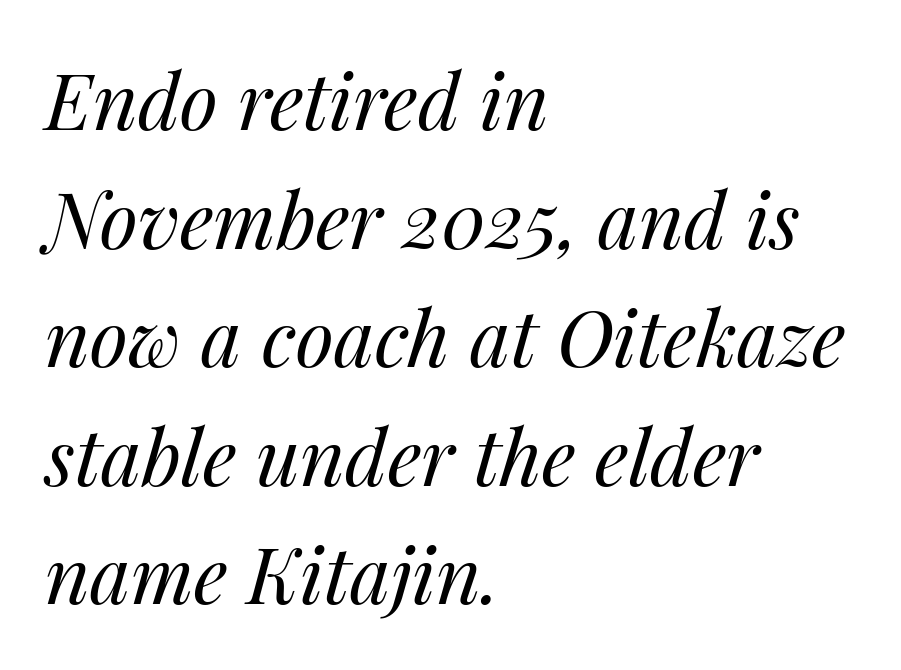
Q: Is the text bold? A: No.
Q: Is the text italic (slanted)? A: Yes, it leans right by about 14 degrees.
Q: Is the text underlined? A: No.
Q: How is the paragraph aligned? A: Left-aligned.
Q: Is the spacing between letters normal or unusually wide? A: Normal.
Q: Is the spacing between lines tight, normal or loose? A: Normal.
Q: Width (condensed, normal, or wide)? A: Normal.
Q: Stroke contrast? A: Medium.
Q: x-height? A: Medium.
Q: Monospaced? A: No.
